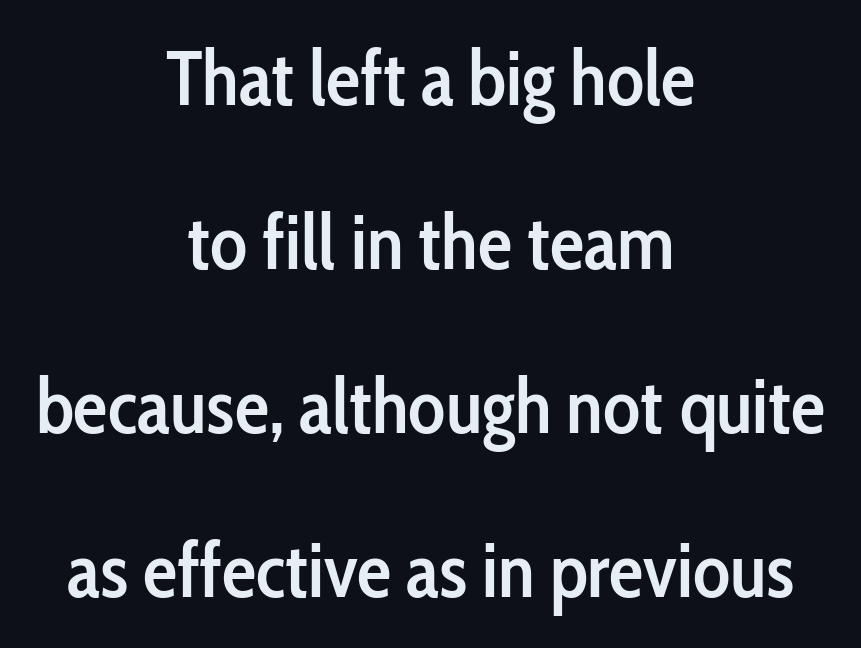
{"serif": "no", "italic": "no", "bold": "semi", "weight": "semibold", "width": "condensed", "stroke_contrast": "low", "x_height": "medium", "monospaced": "no", "underline": "no", "align": "center", "line_spacing": "loose", "line_spacing_ratio": 2.13, "letter_spacing": "normal", "letter_spacing_em": 0.0, "glyph_px": 77}
